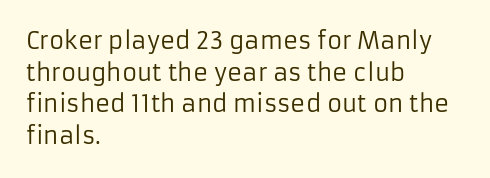
{"italic": "no", "bold": "no", "underline": "no", "align": "left", "line_spacing": "normal", "line_spacing_ratio": 1.38, "letter_spacing": "normal", "letter_spacing_em": 0.0, "glyph_px": 23}
